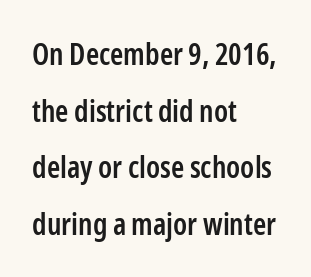
Q: Is the text bold? A: Semi-bold.
Q: Is the text italic (slanted)? A: No, it is upright.
Q: Is the typeface a serif or a sans-serif typeface? A: Sans-serif.
Q: Is the text underlined? A: No.
Q: How is the paragraph aligned? A: Left-aligned.
Q: Is the spacing between letters normal or unusually wide? A: Normal.
Q: Width (condensed, normal, or wide)? A: Condensed.
Q: Stroke contrast? A: Low.
Q: x-height? A: Medium.
Q: Monospaced? A: No.
